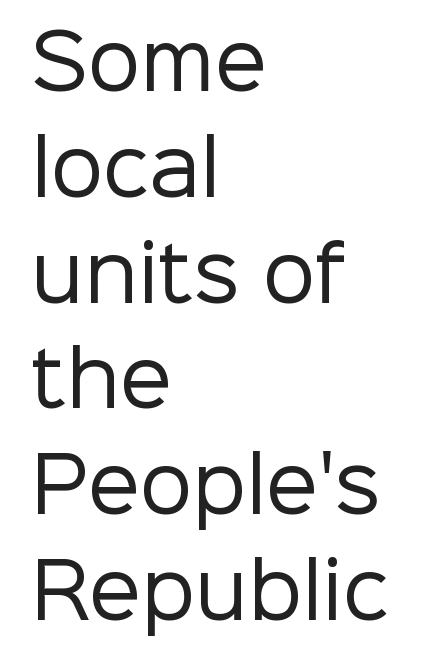
Descenders hang freely into open space. Inter-character spacing is left at the font's built-in metrics. Vertical stems look standard width or narrower in stroke. Unlike a traditional serif, this face leaves its strokes unadorned. Do the characters align in a grid? No, the font is proportional.
